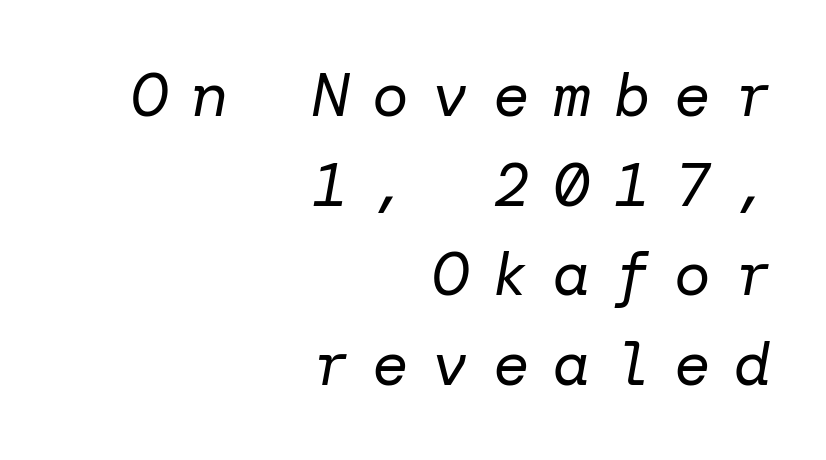
The image shows 61 px regular-weight type, italic (leaning right); set right-aligned, normal line spacing (1.47x), unusually wide letter spacing (+0.39 em), not underlined; low stroke contrast and a medium x-height.
